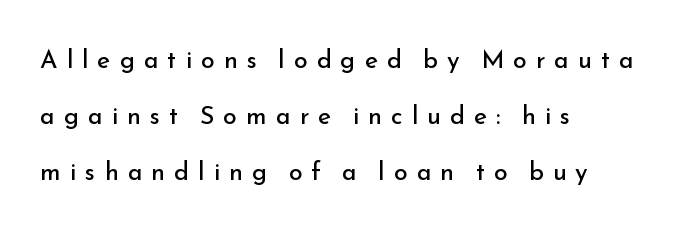
The line texture is sparse and dotted thanks to wide tracking. Each row of text sits above clean, open space. These lines stack with their left ends in a neat column. The axis of the letterforms is exactly vertical.
